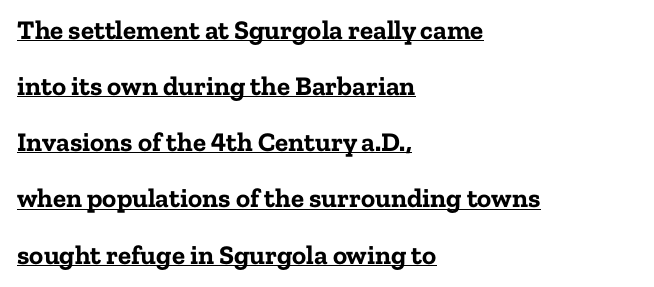
Q: Is the text bold? A: Yes.
Q: Is the text italic (slanted)? A: No, it is upright.
Q: Is the text underlined? A: Yes.
Q: How is the paragraph aligned? A: Left-aligned.
Q: Is the spacing between letters normal or unusually wide? A: Normal.
Q: Is the spacing between lines tight, normal or loose? A: Loose.
